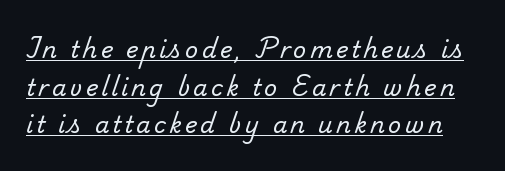
The image shows 23 px text type; set normal line spacing (1.64x), underlined.
